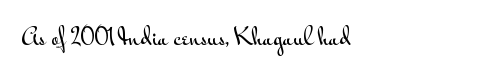
{"underline": "no", "letter_spacing": "normal", "letter_spacing_em": 0.0, "glyph_px": 22}
